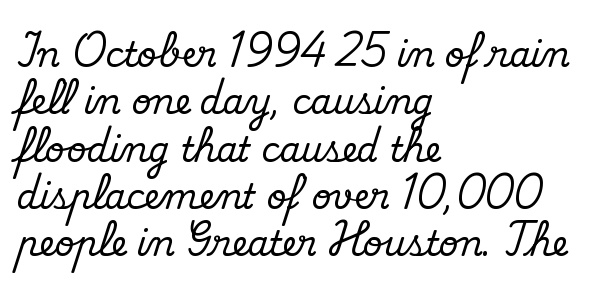
{"serif": "yes", "width": "normal", "stroke_contrast": "medium", "x_height": "small", "monospaced": "no", "underline": "no", "align": "left", "line_spacing": "normal", "line_spacing_ratio": 1.39, "letter_spacing": "normal", "letter_spacing_em": 0.0, "glyph_px": 34}
